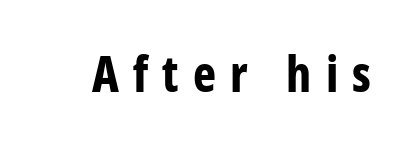
Q: Is the text bold? A: Yes.
Q: Is the text italic (slanted)? A: No, it is upright.
Q: Is the typeface a serif or a sans-serif typeface? A: Sans-serif.
Q: Is the text underlined? A: No.
Q: Is the spacing between letters normal or unusually wide? A: Unusually wide.
Q: Width (condensed, normal, or wide)? A: Condensed.
Q: Stroke contrast? A: Low.
Q: x-height? A: Medium.
Q: Monospaced? A: No.
